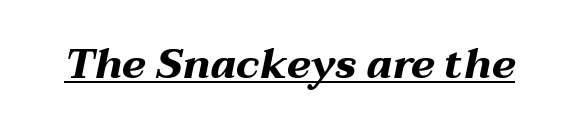
The image shows 41 px bold, wide type, italic (leaning right); set normal letter spacing, underlined; medium stroke contrast and a medium x-height.
